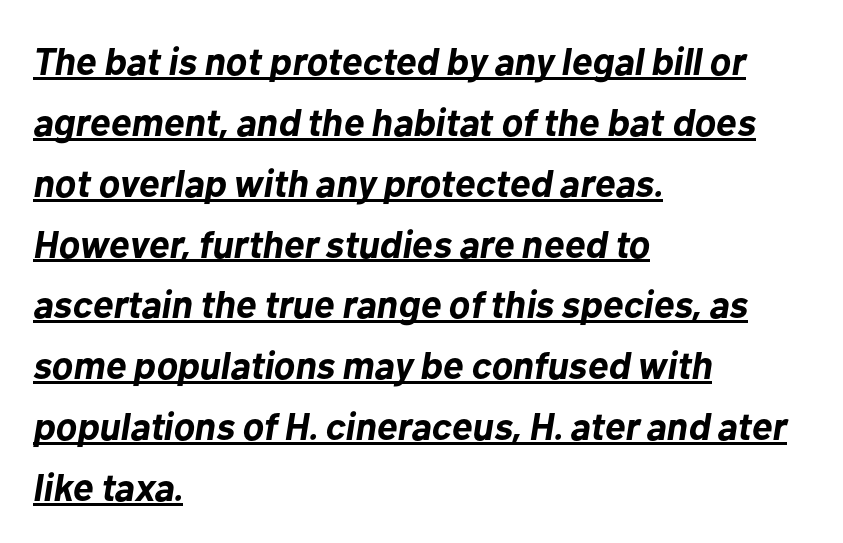
Here the designer chose a conventional face with non-uniform glyph widths. The line-height multiplier appears to be the usual default. Emphasis by weight is at full strength: bold. Line beginnings align vertically; line endings do not. These characters rest on top of a visible drawn line. An italicized treatment has been applied to the whole sample.
